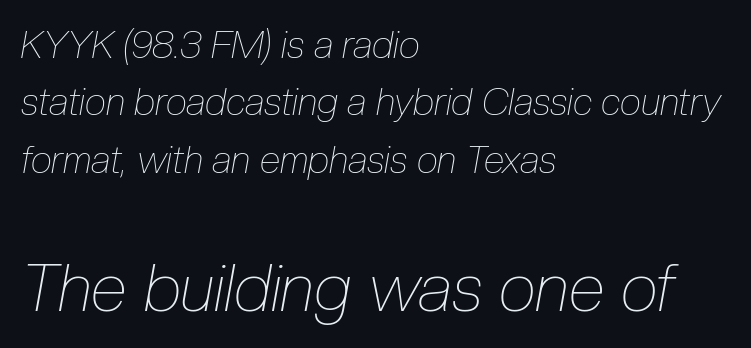
{"italic": "yes", "lean": "right", "slant_degrees": 10, "bold": "no", "weight": "thin", "width": "condensed", "stroke_contrast": "low", "x_height": "medium", "monospaced": "no", "underline": "no", "align": "left", "line_spacing": "normal", "line_spacing_ratio": 1.51, "letter_spacing": "normal", "letter_spacing_em": 0.0, "larger_block": "second", "size_ratio": 1.76, "glyph_px": 67}
